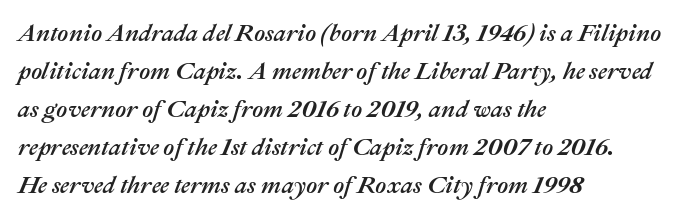
The image shows 24 px text type, italic (leaning right); set left-aligned, normal line spacing (1.58x), normal letter spacing, not underlined.
